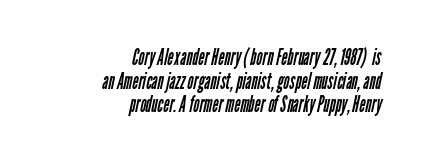
{"bold": "no", "underline": "no", "align": "right", "line_spacing": "tight", "line_spacing_ratio": 1.03, "letter_spacing": "normal", "letter_spacing_em": 0.0, "glyph_px": 23}
